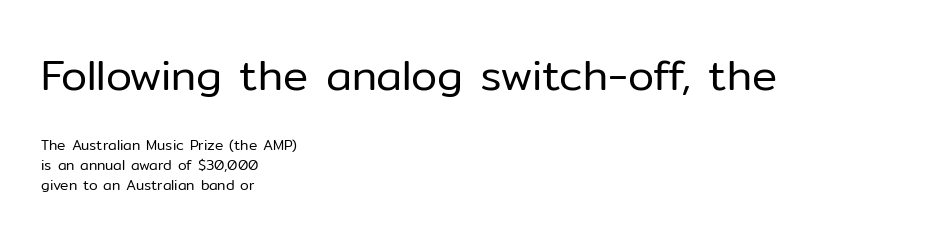
{"serif": "no", "italic": "no", "bold": "no", "weight": "regular", "width": "normal", "stroke_contrast": "low", "x_height": "medium", "monospaced": "no", "underline": "no", "align": "left", "line_spacing": "normal", "line_spacing_ratio": 1.4, "letter_spacing": "normal", "letter_spacing_em": 0.0, "larger_block": "first", "size_ratio": 3.0, "glyph_px": 42}
